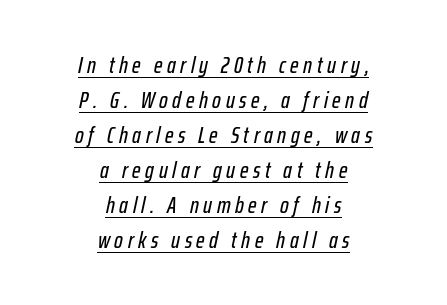
Q: Is the text italic (slanted)? A: Yes, it leans right by about 12 degrees.
Q: Is the text underlined? A: Yes.
Q: How is the paragraph aligned? A: Centered.
Q: Is the spacing between letters normal or unusually wide? A: Unusually wide.
Q: Is the spacing between lines tight, normal or loose? A: Normal.
